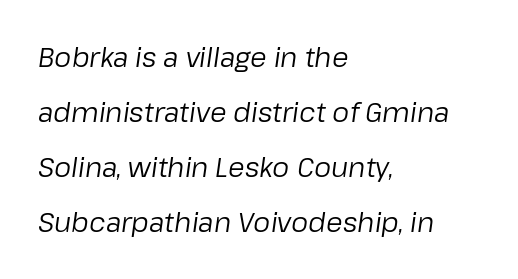
Airy leading. Compared with a typical body face, this is equally light or lighter still. Yep, that's italic — everything's leaning. Short and long lines alike share a common starting point at left. The horizontal fit of the characters is conventional and even. The strip under each line holds only bare page.
